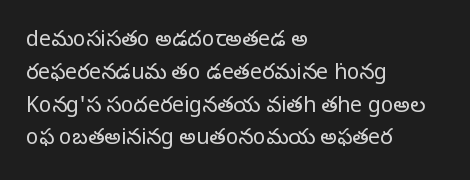
{"italic": "no", "bold": "no", "underline": "no", "align": "left", "line_spacing": "normal", "line_spacing_ratio": 1.56, "letter_spacing": "normal", "letter_spacing_em": 0.0, "glyph_px": 21}
